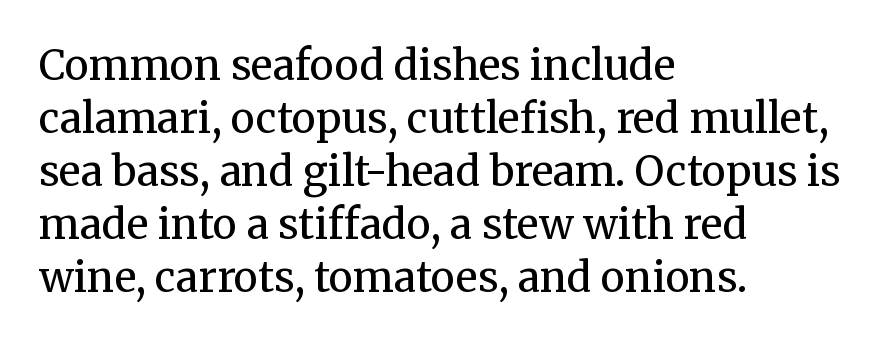
In terms of leading, this rendering sits right in the middle. The passage shown is not underscored anywhere. This sample has the flowing, uneven cadence of proportional lettering. One-word summary of the alignment: left.
